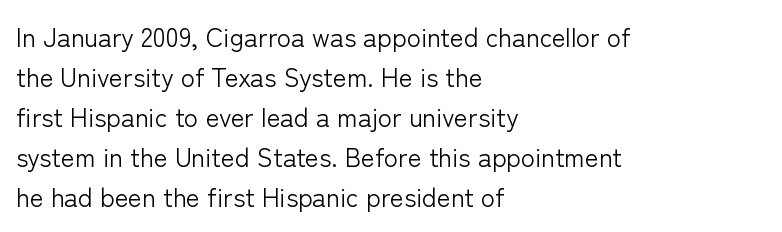
The image shows 26 px text type, upright; set left-aligned, normal line spacing (1.54x), normal letter spacing, not underlined.
